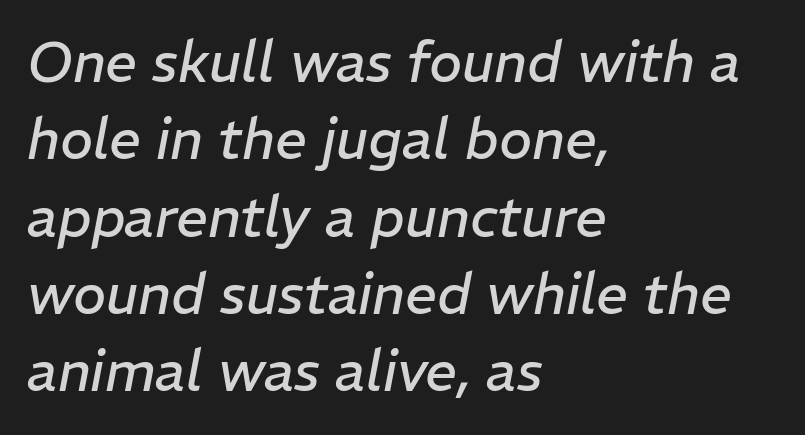
The image shows 56 px regular-weight type, italic (leaning right); set left-aligned, normal line spacing (1.38x), normal letter spacing, not underlined; low stroke contrast and a medium x-height.
